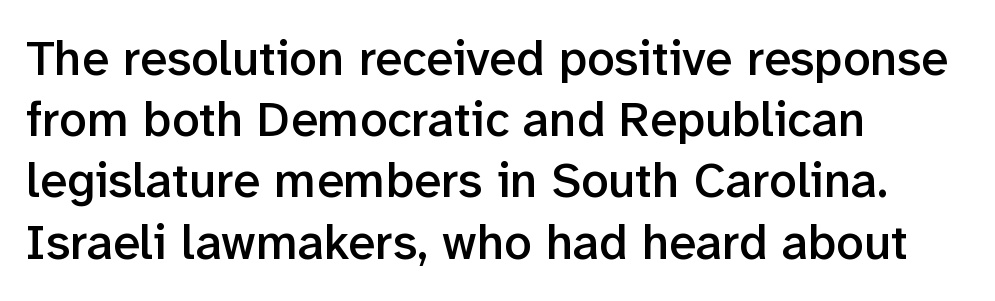
The image shows 49 px semibold sans-serif type, upright; set left-aligned, normal line spacing (1.25x), normal letter spacing, not underlined; low stroke contrast and a medium x-height.
